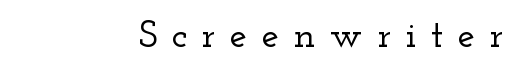
Font category for this specimen: serif. Plain, unruled lines of type. Is the letter spacing exaggerated? Yes — the characters are pushed far apart. The setting favours the right margin, as signatures and pull-quotes sometimes do. Upright lettering throughout.
